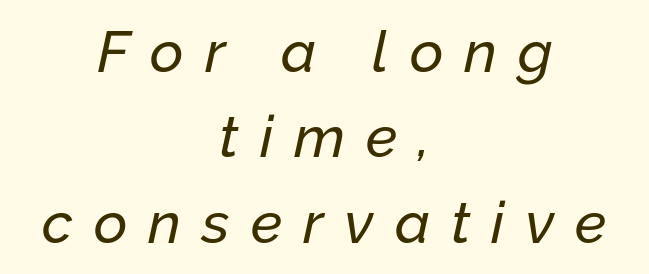
The image shows 58 px text type, italic (leaning right); set centered, normal line spacing (1.47x), unusually wide letter spacing (+0.36 em), not underlined; low stroke contrast and a medium x-height.
